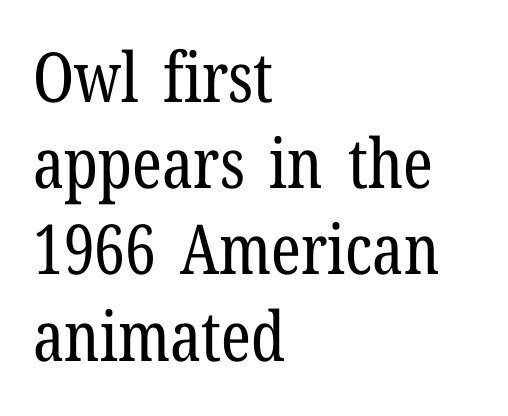
The image shows 69 px regular-weight, condensed serif type, upright; set left-aligned, normal line spacing (1.25x), normal letter spacing, not underlined; low stroke contrast and a medium x-height.
